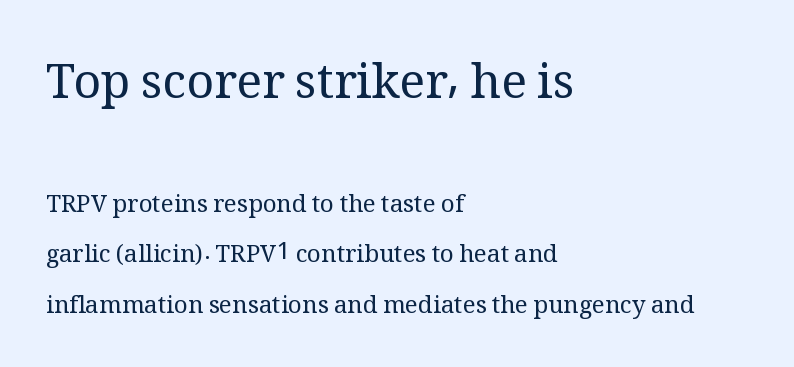
{"serif": "yes", "italic": "no", "bold": "no", "weight": "regular", "width": "normal", "stroke_contrast": "medium", "x_height": "medium", "monospaced": "no", "underline": "no", "align": "left", "line_spacing": "loose", "line_spacing_ratio": 2.11, "letter_spacing": "normal", "letter_spacing_em": 0.0, "larger_block": "first", "size_ratio": 2.0, "glyph_px": 48}
